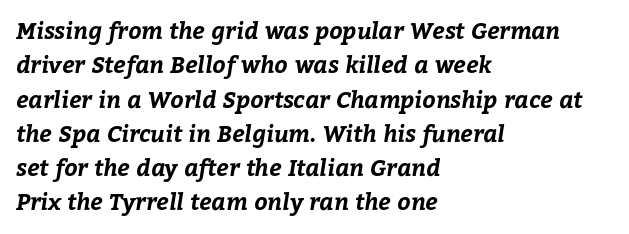
{"bold": "yes", "underline": "no", "align": "left", "line_spacing": "normal", "line_spacing_ratio": 1.49, "letter_spacing": "normal", "letter_spacing_em": 0.0, "glyph_px": 23}
